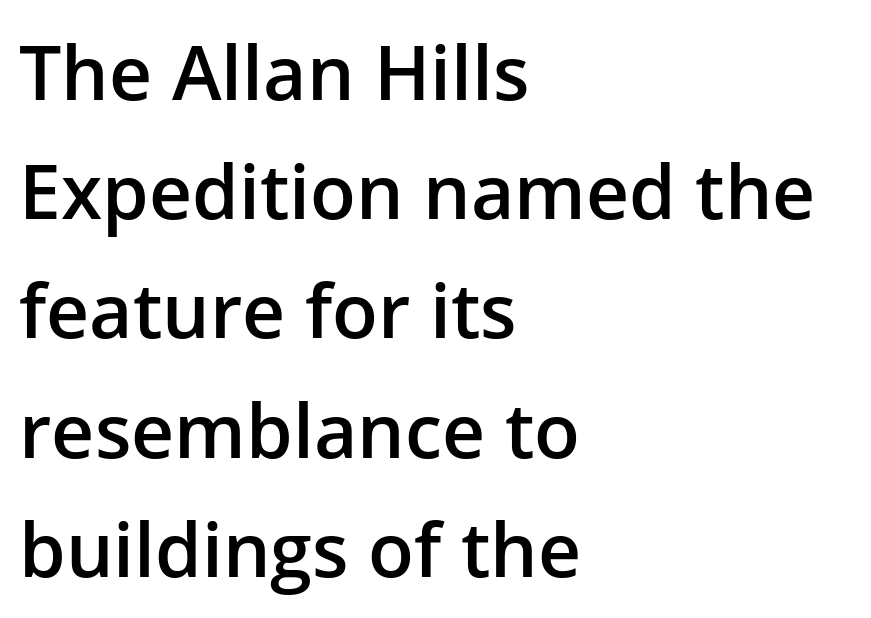
{"serif": "no", "italic": "no", "bold": "semi", "weight": "semibold", "width": "normal", "stroke_contrast": "low", "x_height": "medium", "monospaced": "no", "underline": "no", "align": "left", "line_spacing": "normal", "line_spacing_ratio": 1.59, "letter_spacing": "normal", "letter_spacing_em": 0.0, "glyph_px": 75}
